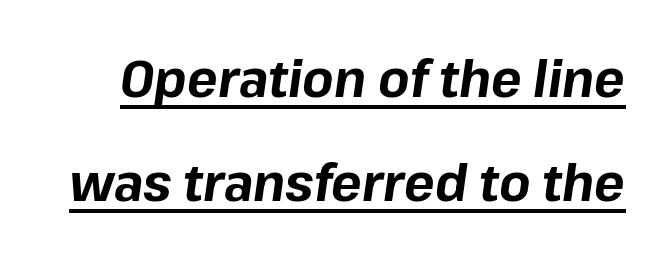
The image shows 51 px bold type, italic (leaning right); set loose line spacing (2.04x), normal letter spacing, underlined; low stroke contrast and a medium x-height.
